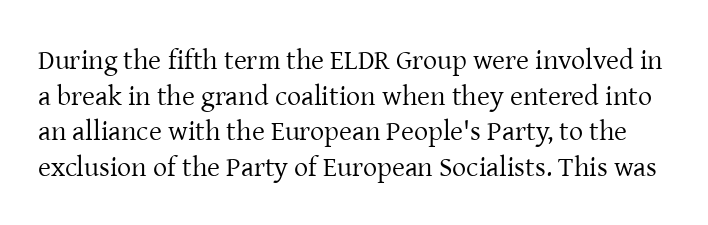
The image shows 28 px regular-weight serif type, upright; set normal line spacing (1.27x), normal letter spacing, not underlined; low stroke contrast and a medium x-height.
